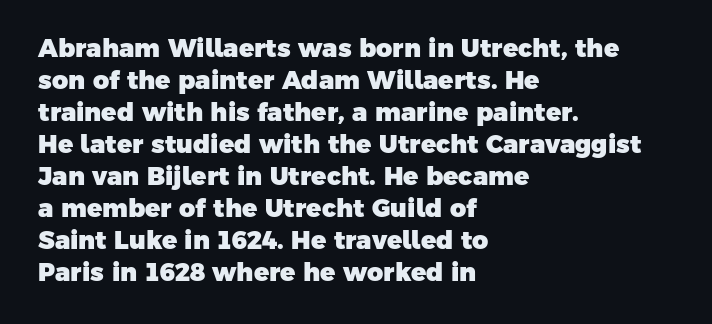
{"bold": "yes", "underline": "no", "align": "left", "line_spacing": "normal", "line_spacing_ratio": 1.28, "letter_spacing": "normal", "letter_spacing_em": 0.0, "glyph_px": 25}
